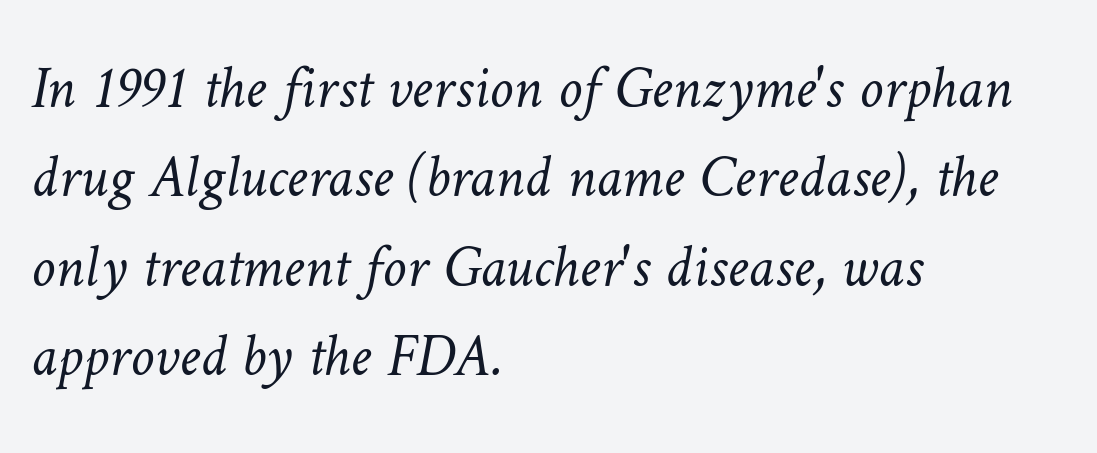
The image shows 60 px light type; set left-aligned, normal line spacing (1.49x), normal letter spacing, not underlined; low stroke contrast and a medium x-height.
